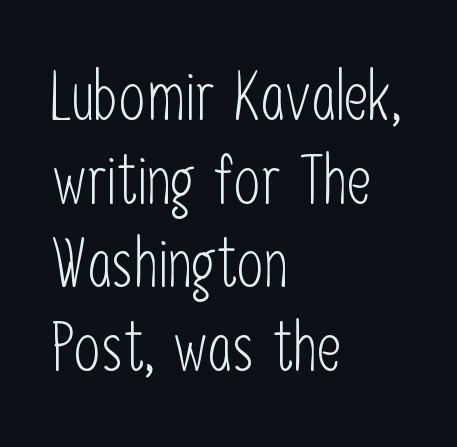
Q: Is the text bold? A: No.
Q: Is the text italic (slanted)? A: No, it is upright.
Q: Is the typeface a serif or a sans-serif typeface? A: Sans-serif.
Q: Is the text underlined? A: No.
Q: How is the paragraph aligned? A: Left-aligned.
Q: Is the spacing between letters normal or unusually wide? A: Normal.
Q: Is the spacing between lines tight, normal or loose? A: Normal.
Q: Width (condensed, normal, or wide)? A: Condensed.
Q: Stroke contrast? A: Low.
Q: x-height? A: Medium.
Q: Monospaced? A: No.
